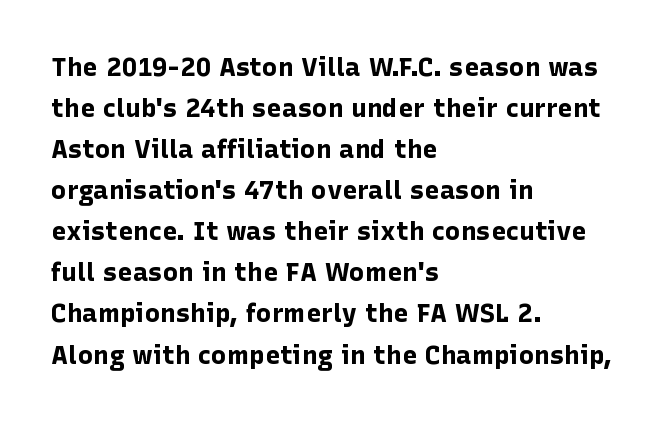
Q: Is the text bold? A: Yes.
Q: Is the text italic (slanted)? A: No, it is upright.
Q: Is the text underlined? A: No.
Q: How is the paragraph aligned? A: Left-aligned.
Q: Is the spacing between letters normal or unusually wide? A: Normal.
Q: Is the spacing between lines tight, normal or loose? A: Normal.
